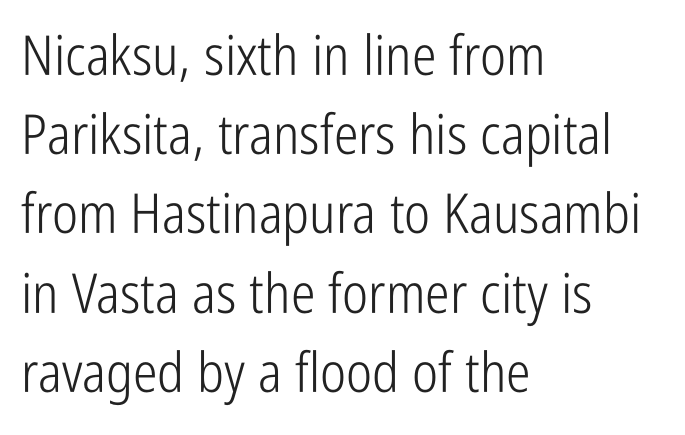
Look at the tracking — it's just the regular setting, nothing added. The face used here is proportionally spaced, like ordinary book or web type. The designer went with a sans here, leaving each stem footless. This is the regular roman posture of the typeface. The lines sit at an ordinary, default distance from one another.
